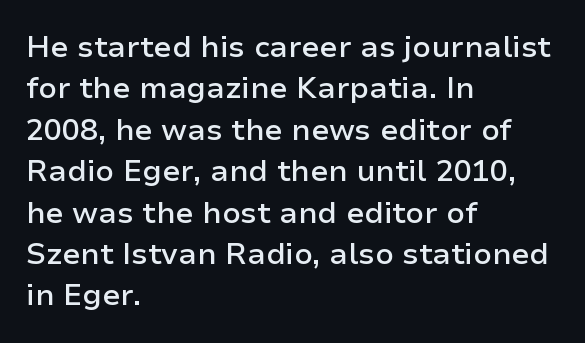
{"serif": "no", "italic": "no", "bold": "semi", "weight": "semibold", "width": "normal", "stroke_contrast": "low", "x_height": "medium", "monospaced": "no", "underline": "no", "align": "left", "line_spacing": "normal", "line_spacing_ratio": 1.38, "letter_spacing": "normal", "letter_spacing_em": 0.0, "glyph_px": 30}
